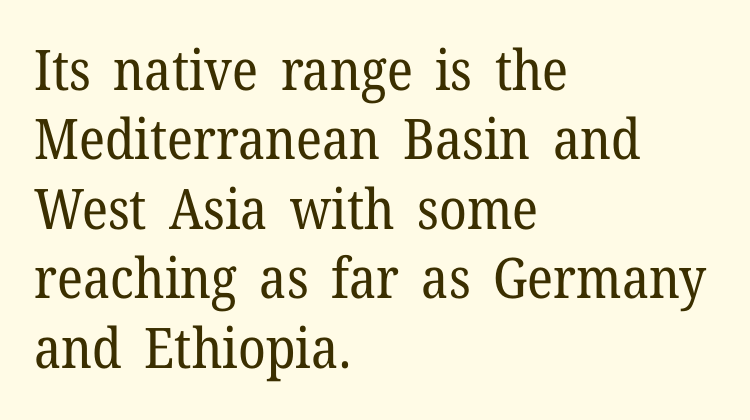
Q: Is the text bold? A: No.
Q: Is the text italic (slanted)? A: No, it is upright.
Q: Is the typeface a serif or a sans-serif typeface? A: Serif.
Q: Is the text underlined? A: No.
Q: How is the paragraph aligned? A: Left-aligned.
Q: Is the spacing between letters normal or unusually wide? A: Normal.
Q: Width (condensed, normal, or wide)? A: Normal.
Q: Stroke contrast? A: Low.
Q: x-height? A: Medium.
Q: Monospaced? A: No.
